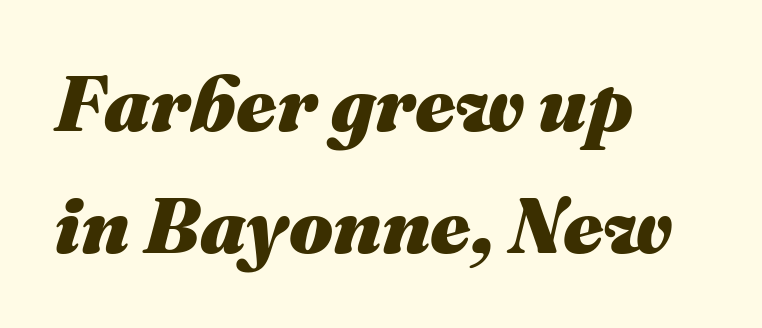
The image shows 78 px heavy type, italic (leaning right); set left-aligned, normal line spacing (1.57x), normal letter spacing, not underlined; medium stroke contrast and a medium x-height.
